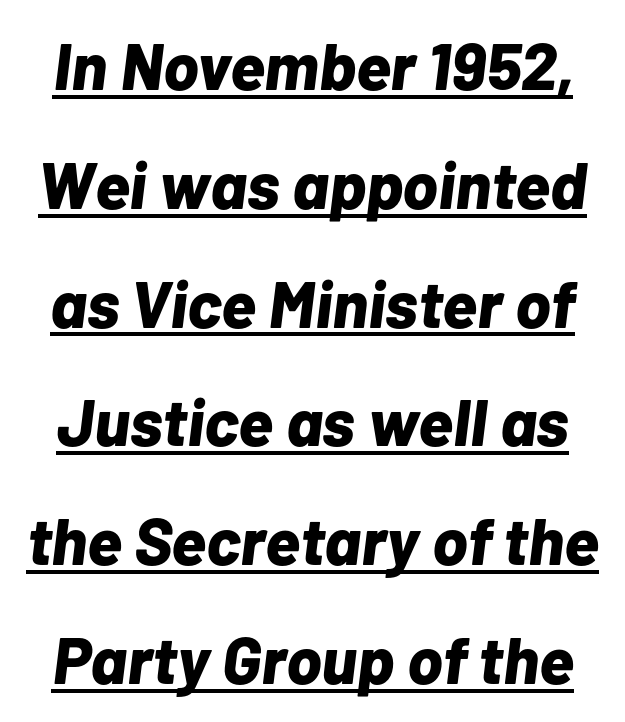
It's the slanting kind of type. The letters advance in unequal steps, a hallmark of proportional type. Standard letterfit; no display-style spreading of the glyphs. Somebody hit Ctrl+U on this one — the words are underlined.
